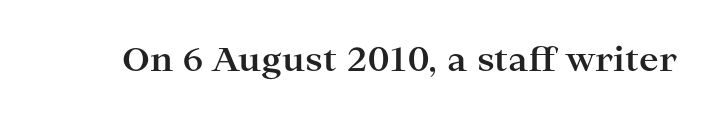
{"serif": "yes", "italic": "no", "bold": "yes", "weight": "bold", "width": "wide", "stroke_contrast": "high", "x_height": "medium", "monospaced": "no", "underline": "no", "letter_spacing": "normal", "letter_spacing_em": 0.0, "glyph_px": 33}
